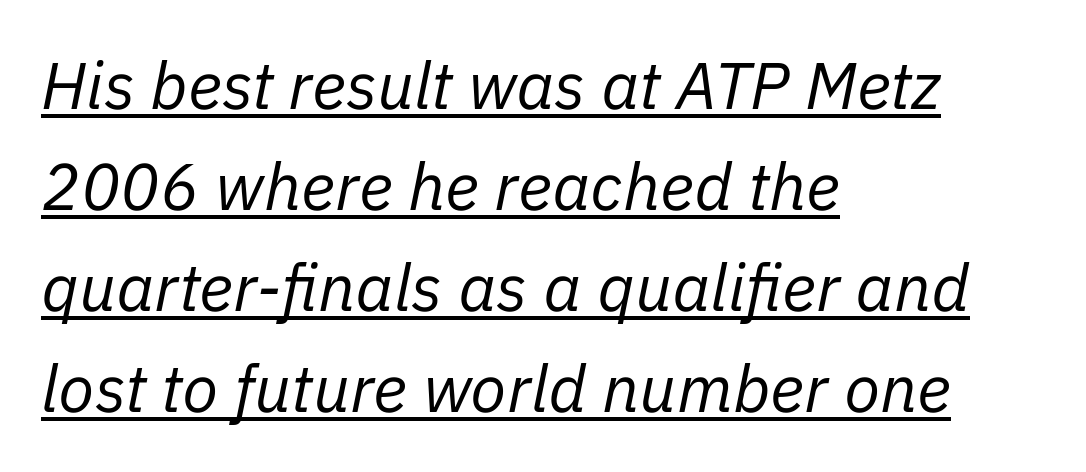
A typesetter would call this proportional, since set widths differ per character. The rendering applies a slant to the glyphs. The ragged edge is on the right, which tells us the setting is flush left. Caption: standard tracking, unaltered. Vertical spacing — default. Stroke mass is kept to a normal reading level or below.
